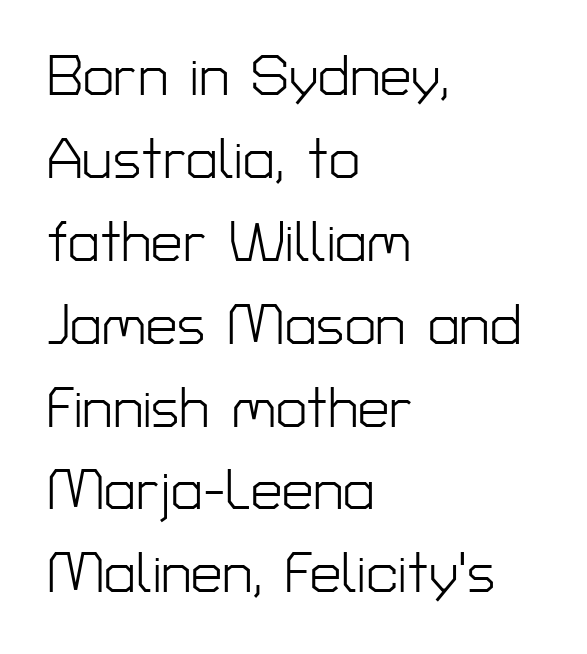
It's the straight-up-and-down kind of type. The typesetting does not lean heavy: it is not bold. This rendering leaves character spacing at its baseline value. Layout note: lines flush left. These lines are rendered in a variable-pitch font.
